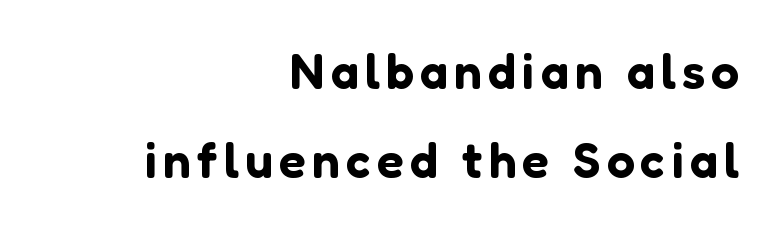
{"serif": "no", "italic": "no", "width": "normal", "stroke_contrast": "low", "x_height": "medium", "monospaced": "no", "underline": "no", "align": "right", "line_spacing_ratio": 1.79, "glyph_px": 50}
